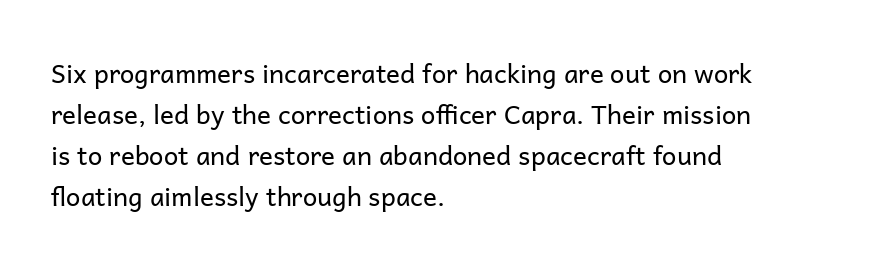
Q: Is the text bold? A: No.
Q: Is the text italic (slanted)? A: No, it is upright.
Q: Is the text underlined? A: No.
Q: How is the paragraph aligned? A: Left-aligned.
Q: Is the spacing between letters normal or unusually wide? A: Normal.
Q: Is the spacing between lines tight, normal or loose? A: Normal.
